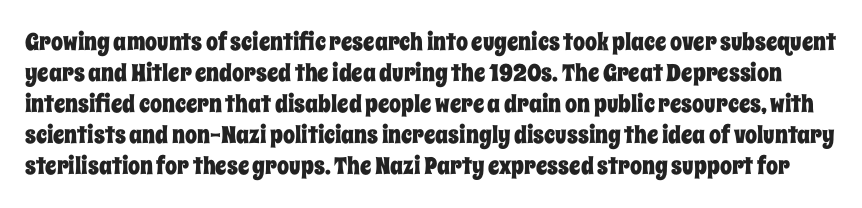
The image shows 24 px text type, upright; set normal line spacing (1.29x), normal letter spacing, not underlined.
